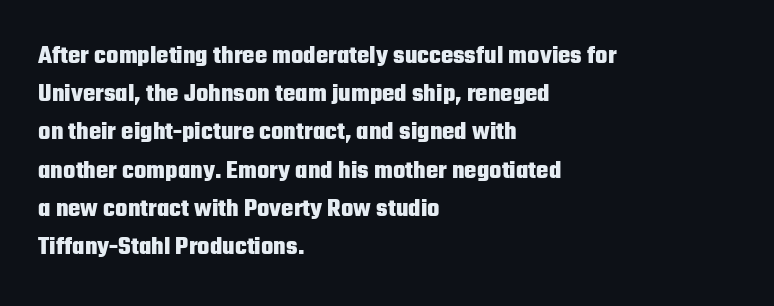
Q: Is the text bold? A: Yes.
Q: Is the text italic (slanted)? A: No, it is upright.
Q: Is the text underlined? A: No.
Q: How is the paragraph aligned? A: Left-aligned.
Q: Is the spacing between letters normal or unusually wide? A: Normal.
Q: Is the spacing between lines tight, normal or loose? A: Normal.
